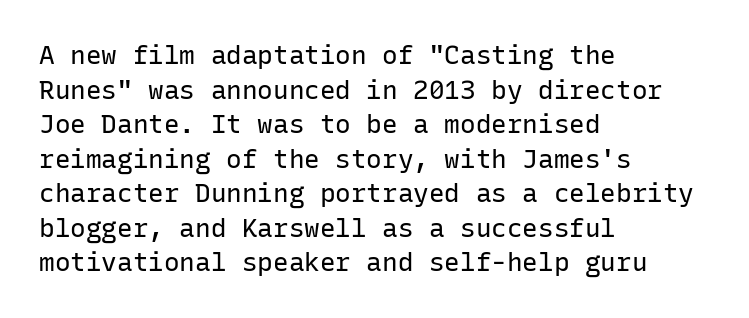
The image shows 26 px text type, upright; set left-aligned, normal line spacing (1.33x), normal letter spacing, not underlined.
